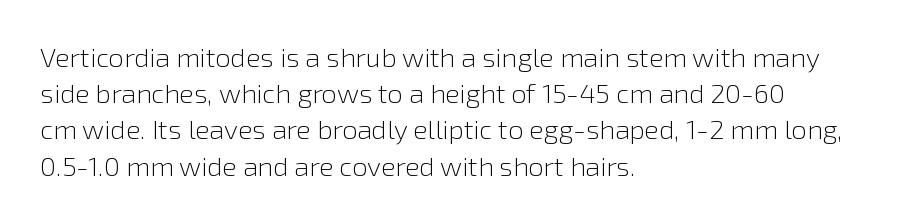
The image shows 27 px text type, upright; set left-aligned, normal line spacing (1.34x), normal letter spacing, not underlined.
